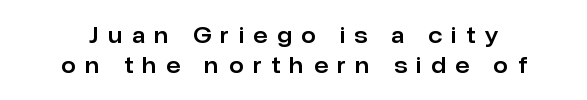
Q: Is the text italic (slanted)? A: No, it is upright.
Q: Is the text underlined? A: No.
Q: Is the spacing between letters normal or unusually wide? A: Unusually wide.
Q: Is the spacing between lines tight, normal or loose? A: Normal.
